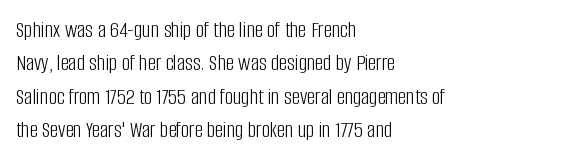
The image shows 23 px text type, upright; set left-aligned, normal line spacing (1.45x), normal letter spacing, not underlined.
